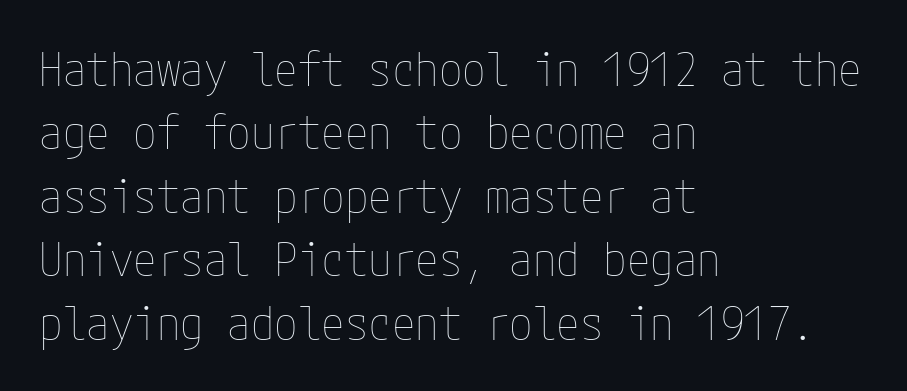
{"italic": "no", "bold": "no", "weight": "thin", "width": "condensed", "stroke_contrast": "low", "x_height": "medium", "underline": "no", "align": "left", "line_spacing": "normal", "line_spacing_ratio": 1.35, "letter_spacing": "normal", "letter_spacing_em": 0.0, "glyph_px": 47}
